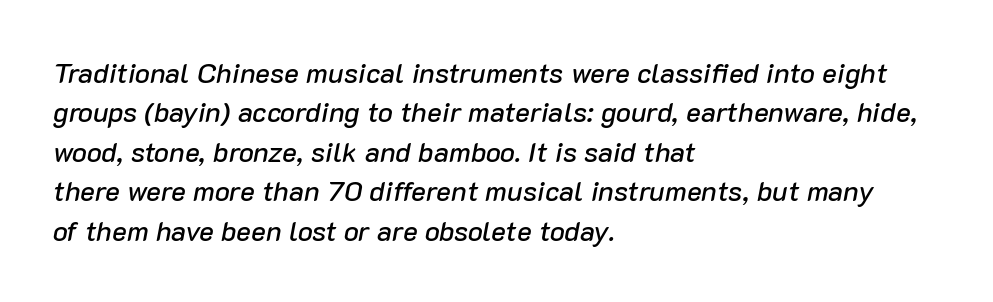
The image shows 28 px text type, italic (leaning right); set left-aligned, normal line spacing (1.41x), normal letter spacing, not underlined; low stroke contrast and a medium x-height.
